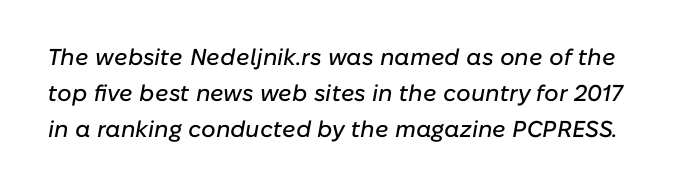
The string is rendered with underlining switched off. There's an unmistakable incline to the writing here. This rendering leaves character spacing at its baseline value. The space between consecutive lines is moderate.
